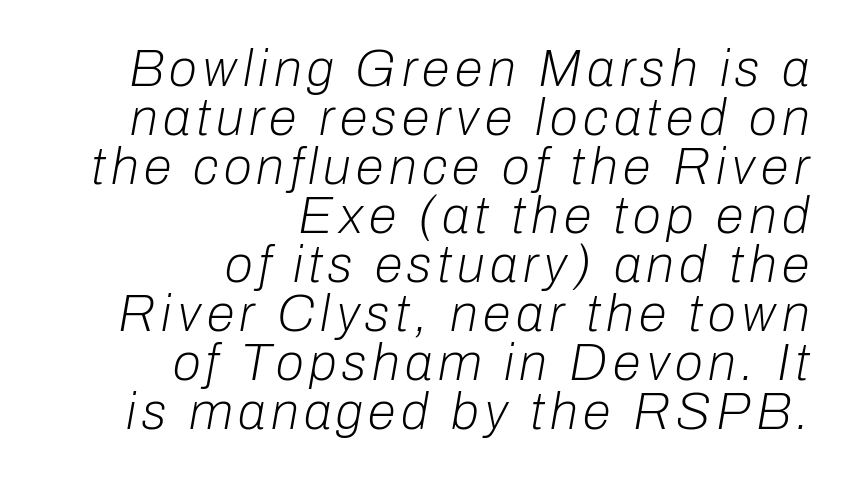
The image shows 51 px light type, italic (leaning right); set right-aligned, tight line spacing (0.96x), not underlined; low stroke contrast and a medium x-height.
